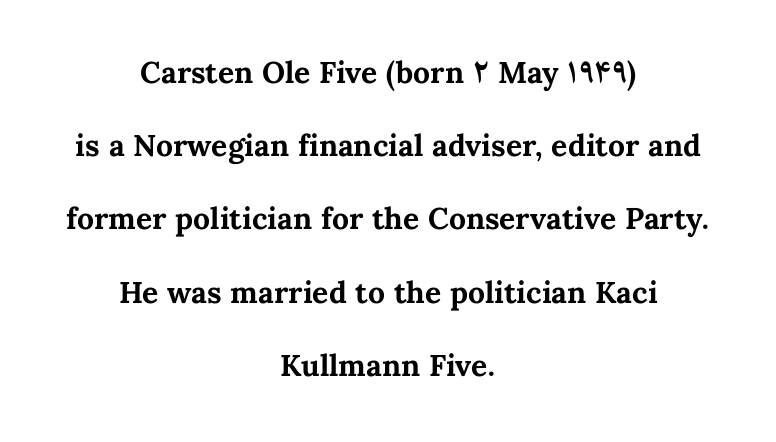
Q: Is the text bold? A: Yes.
Q: Is the text italic (slanted)? A: No, it is upright.
Q: Is the text underlined? A: No.
Q: How is the paragraph aligned? A: Centered.
Q: Is the spacing between letters normal or unusually wide? A: Normal.
Q: Is the spacing between lines tight, normal or loose? A: Loose.
Q: Width (condensed, normal, or wide)? A: Normal.
Q: Stroke contrast? A: Medium.
Q: x-height? A: Medium.
Q: Monospaced? A: No.
